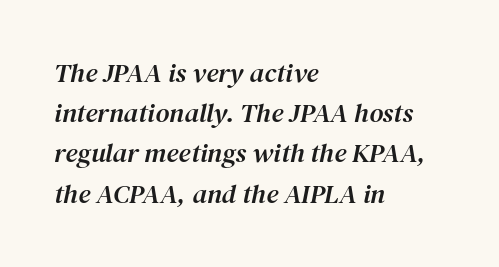
The image shows 27 px text type, italic (leaning right); set left-aligned, normal line spacing (1.49x), normal letter spacing, not underlined.
